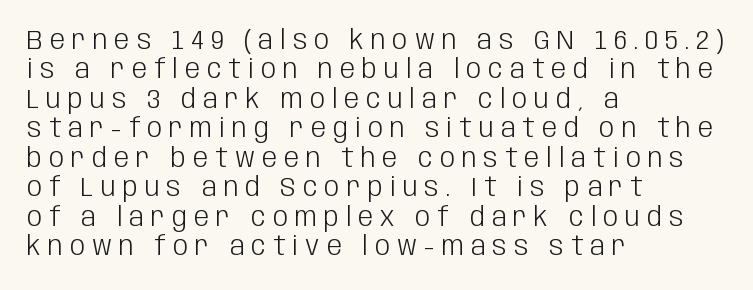
Stroke thickness stays within the range of a standard reading face or lighter. Quick note: underline off. The type sits square on the baseline with zero lean. The text block is weighted toward the left margin, trailing off unevenly rightward.
